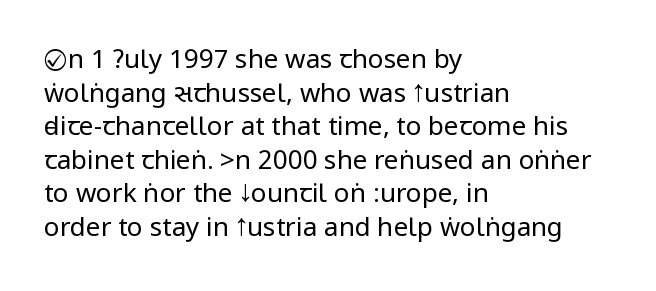
Interline gaps are of average width in this sample. In terms of posture, this sample is upright. Teacher's note: observe the even left margin — that is flush-left alignment. The cut favours lightness, reaching ordinary text weight at its darkest.
